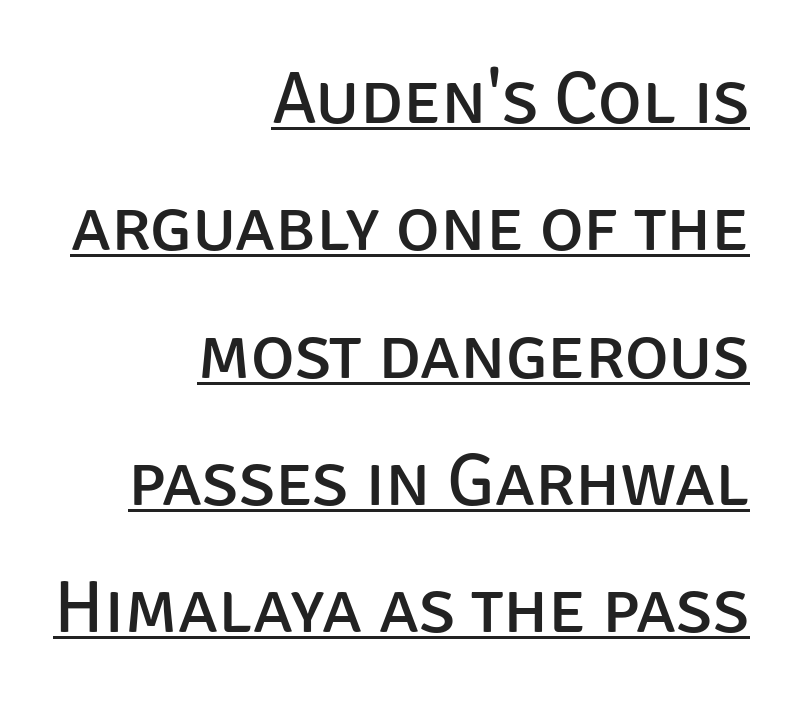
Q: Is the text bold? A: No.
Q: Is the text italic (slanted)? A: No, it is upright.
Q: Is the typeface a serif or a sans-serif typeface? A: Sans-serif.
Q: Is the text underlined? A: Yes.
Q: How is the paragraph aligned? A: Right-aligned.
Q: Is the spacing between letters normal or unusually wide? A: Normal.
Q: Width (condensed, normal, or wide)? A: Normal.
Q: Stroke contrast? A: Low.
Q: x-height? A: Large.
Q: Monospaced? A: No.
